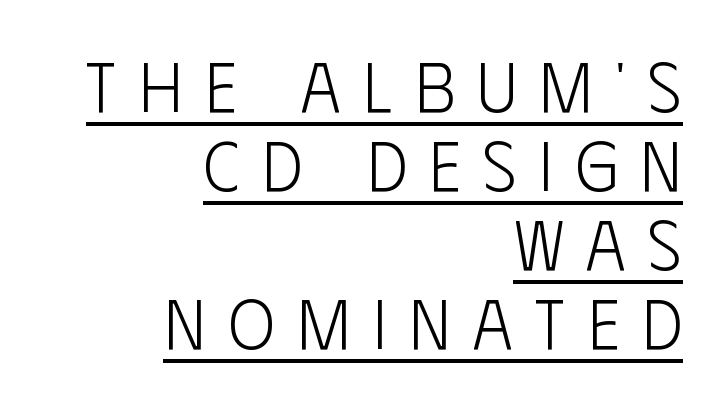
Do the characters align in a grid? No, the font is proportional. Notice how descenders almost collide with the ascenders below — that's tight leading. I'd call this a sans setting — the letters go barefoot. On a weight scale, this lands at 450 or below. This sample carries an underscore along the baseline area. Every stem runs plumb, perpendicular to the baseline.
